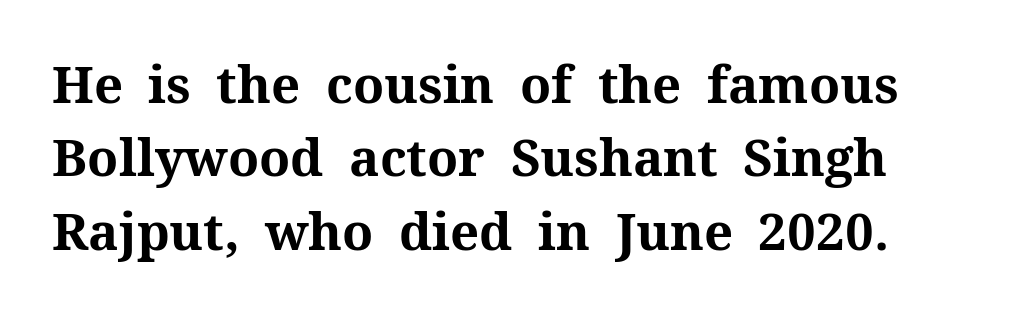
I'd describe the lettering as bold — thick and assertive. The space directly below the letters is spotless. Think of a printed novel: that variable character pitch is what you see here. Classification — serif. The lettering holds an erect, upright posture throughout.
